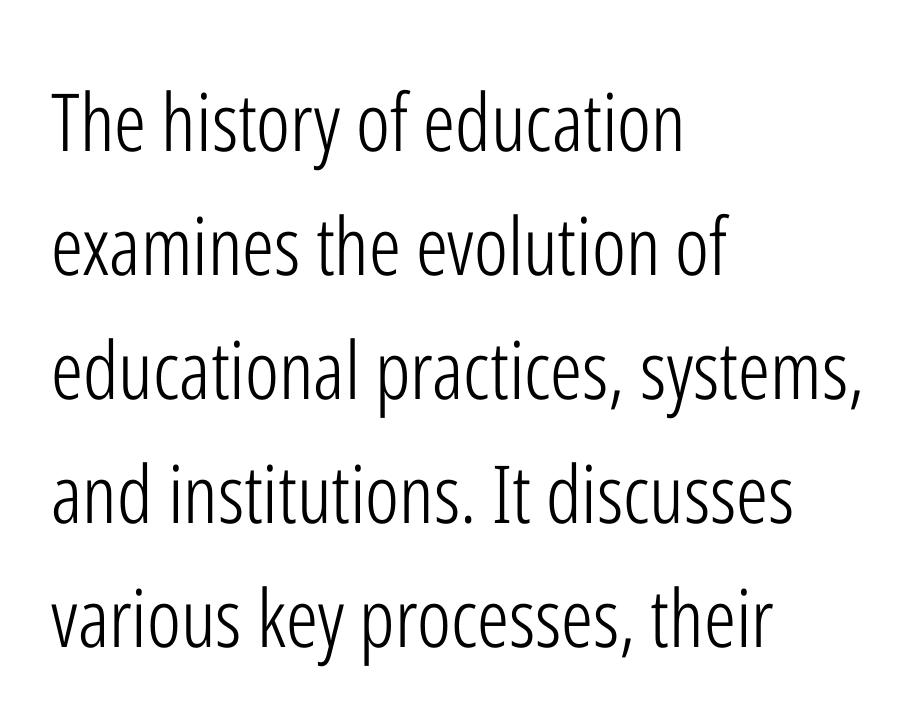
The image shows 80 px light, condensed sans-serif type, upright; set left-aligned, normal line spacing (1.55x), normal letter spacing, not underlined; low stroke contrast and a medium x-height.
